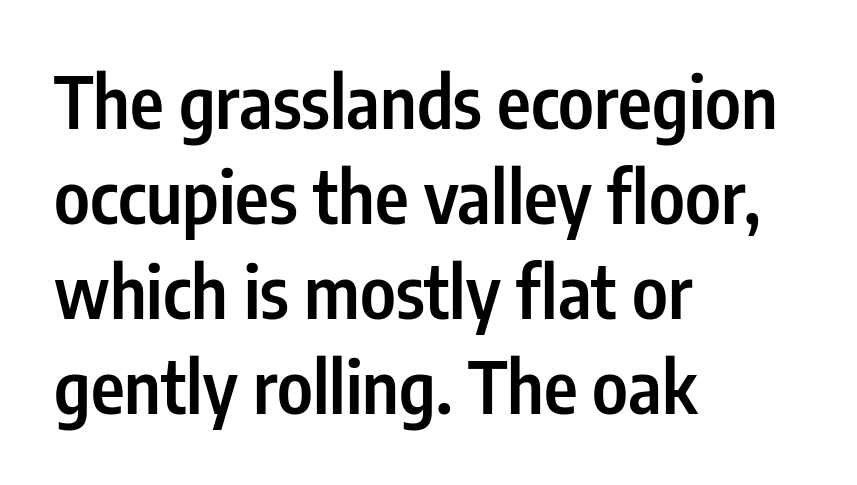
The image shows 72 px semibold, condensed sans-serif type, upright; set left-aligned, normal line spacing (1.32x), normal letter spacing, not underlined; low stroke contrast and a medium x-height.
